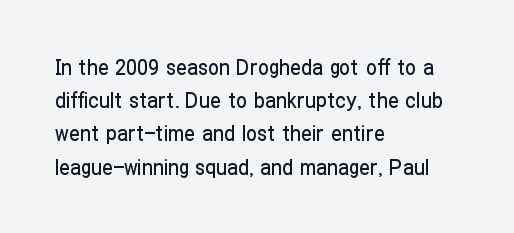
{"italic": "no", "underline": "no", "align": "left", "line_spacing": "normal", "line_spacing_ratio": 1.51, "letter_spacing": "normal", "letter_spacing_em": 0.0, "glyph_px": 22}
